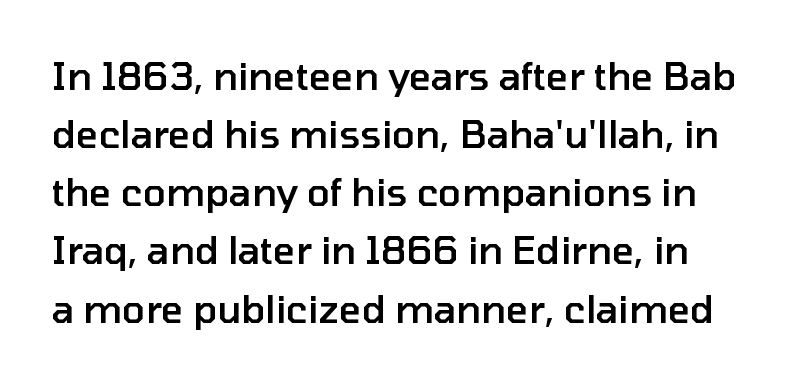
Caption: semibold face, moderately heavy strokes. Grotesque or geometric, the face here clearly has no serifs. Ascenders rise straight up at ninety degrees. The words here are not underlined.
